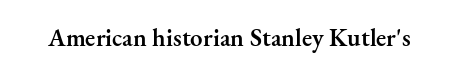
Q: Is the text bold? A: Semi-bold.
Q: Is the text italic (slanted)? A: No, it is upright.
Q: Is the text underlined? A: No.
Q: Is the spacing between letters normal or unusually wide? A: Normal.
